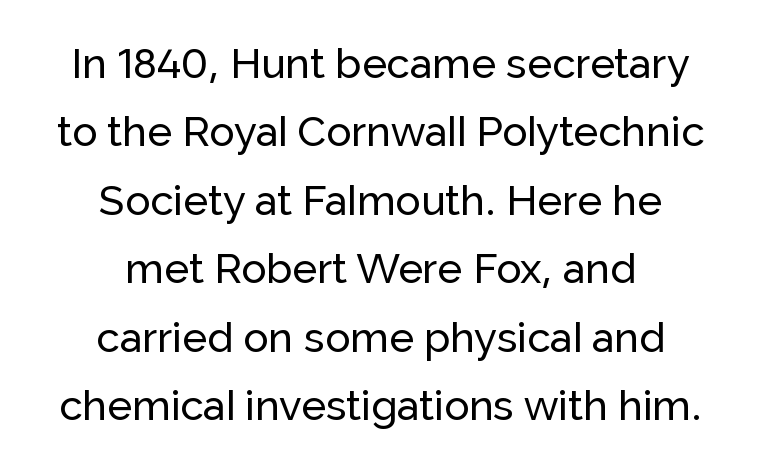
{"serif": "no", "italic": "no", "width": "normal", "stroke_contrast": "low", "x_height": "medium", "monospaced": "no", "underline": "no", "align": "center", "line_spacing": "normal", "line_spacing_ratio": 1.63, "letter_spacing": "normal", "letter_spacing_em": 0.0, "glyph_px": 42}
